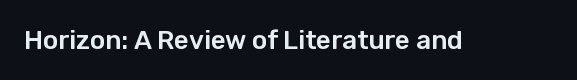
Q: Is the text italic (slanted)? A: No, it is upright.
Q: Is the text underlined? A: No.
Q: Is the spacing between letters normal or unusually wide? A: Normal.
